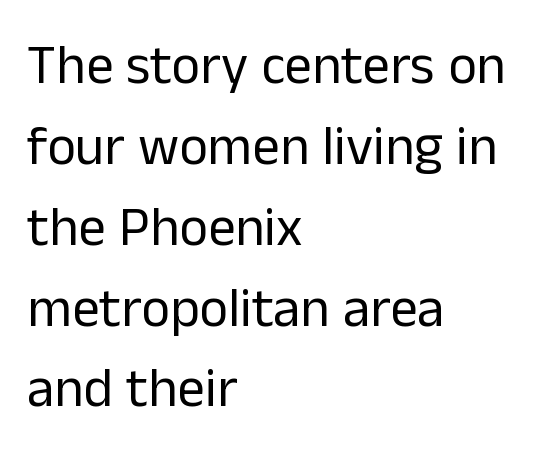
The image shows 55 px regular-weight sans-serif type, upright; set left-aligned, normal line spacing (1.47x), normal letter spacing, not underlined; low stroke contrast and a medium x-height.
